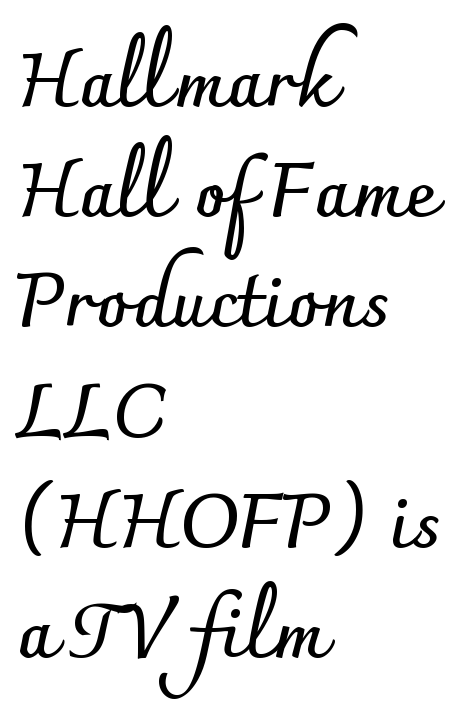
Caption: standard tracking, unaltered. Regarding serifs, this sample does without them. Compared with an ordinary text face, these strokes are far heavier — a full bold. Descenders are the only things crossing below the line.
